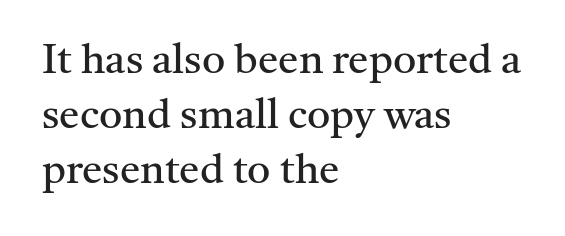
{"serif": "yes", "italic": "no", "bold": "no", "weight": "regular", "width": "normal", "stroke_contrast": "medium", "x_height": "medium", "monospaced": "no", "underline": "no", "align": "left", "line_spacing": "normal", "line_spacing_ratio": 1.34, "letter_spacing": "normal", "letter_spacing_em": 0.0, "glyph_px": 41}
